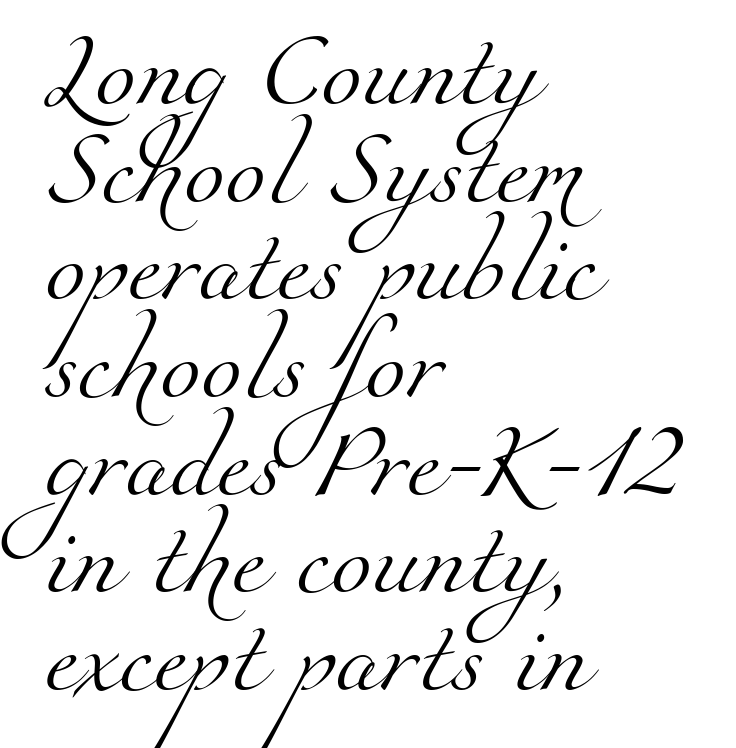
A typesetter would label this face a serif. Compared with a centered layout, this one pins lines to the left instead. A typesetter would call this leading conventional body-copy spacing. Check under the words: just untouched page. Spacing verdict: proportional, widths tailored to each character.
